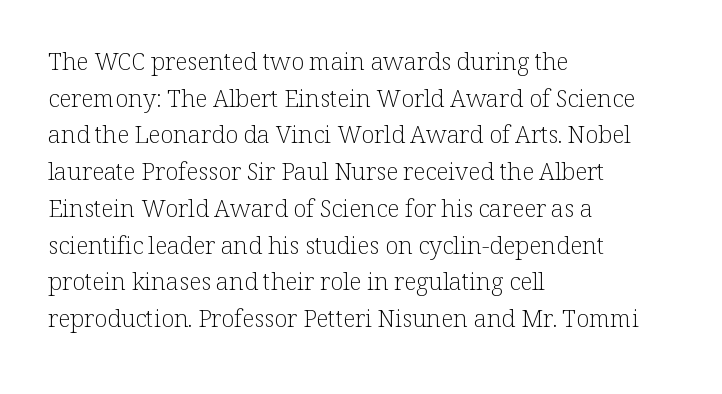
Standard letterfit; no display-style spreading of the glyphs. No chunkiness to these letters — they're not bold. This is roman type, the default non-slanted kind. Does the copy run flush right? No — it runs flush left.
